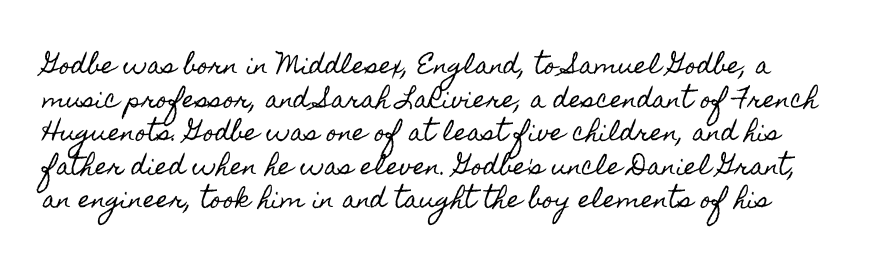
If you measured baseline to baseline, you'd find a middling distance. Caption: standard tracking, unaltered. Check under the words: just untouched page.
